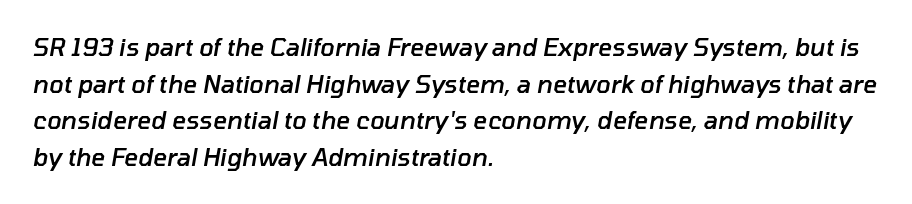
Line spacing here is normal. Reading down the block, your eye returns to a fixed left position each line. There is no visible air inserted between adjacent glyphs. Nobody drew a line under any word here. Every letter is mildly thick-stroked: semibold rather than bold. Does the lettering tilt? It does — this is italic.
